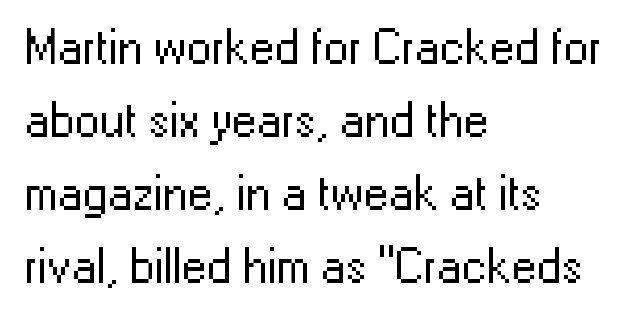
Q: Is the text bold? A: No.
Q: Is the text italic (slanted)? A: No, it is upright.
Q: Is the typeface a serif or a sans-serif typeface? A: Sans-serif.
Q: Is the text underlined? A: No.
Q: How is the paragraph aligned? A: Left-aligned.
Q: Is the spacing between letters normal or unusually wide? A: Normal.
Q: Is the spacing between lines tight, normal or loose? A: Normal.
Q: Width (condensed, normal, or wide)? A: Normal.
Q: Stroke contrast? A: Low.
Q: x-height? A: Medium.
Q: Monospaced? A: No.
